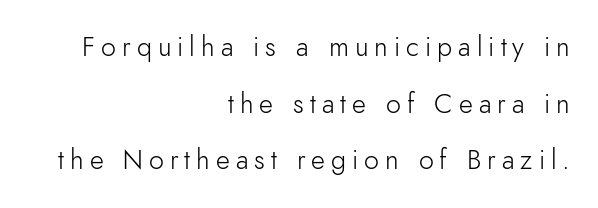
The image shows 27 px text type, upright; set right-aligned, loose line spacing (2.1x), unusually wide letter spacing (+0.22 em), not underlined.
